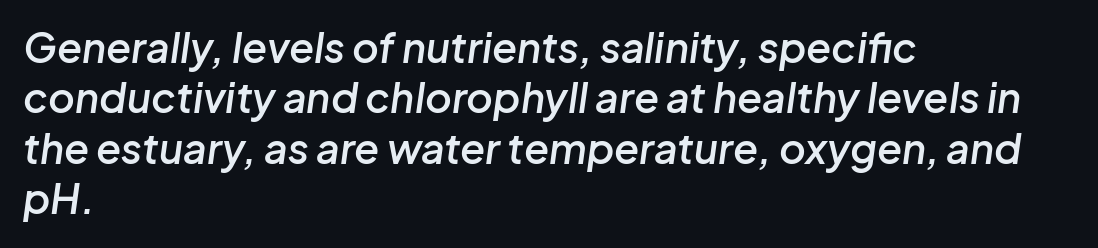
The image shows 41 px semibold type, italic (leaning right); set left-aligned, line spacing 1.23x, normal letter spacing, not underlined; low stroke contrast and a medium x-height.
